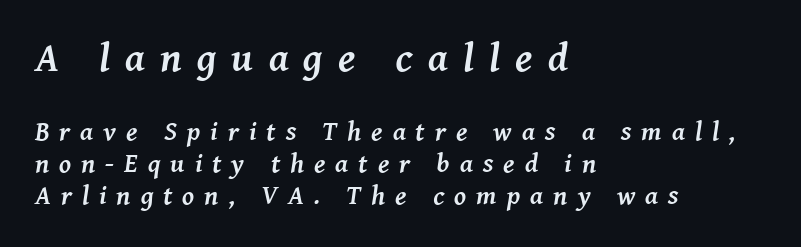
{"serif": "yes", "italic": "yes", "lean": "right", "slant_degrees": 8, "bold": "yes", "weight": "semibold", "width": "normal", "stroke_contrast": "medium", "x_height": "medium", "monospaced": "no", "underline": "no", "align": "left", "line_spacing_ratio": 1.18, "letter_spacing": "wide", "letter_spacing_em": 0.37, "larger_block": "first", "size_ratio": 1.52, "glyph_px": 41}
